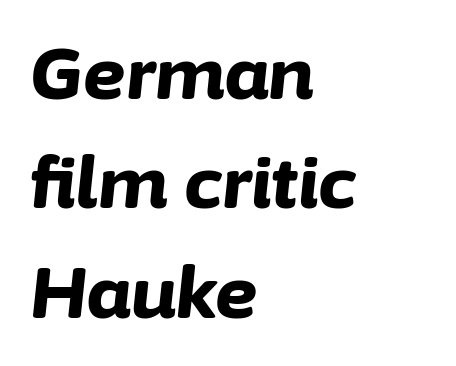
{"italic": "yes", "lean": "right", "slant_degrees": 6, "bold": "yes", "weight": "bold", "width": "normal", "stroke_contrast": "low", "x_height": "medium", "monospaced": "no", "underline": "no", "align": "left", "line_spacing": "normal", "line_spacing_ratio": 1.52, "letter_spacing": "normal", "letter_spacing_em": 0.0, "glyph_px": 72}
